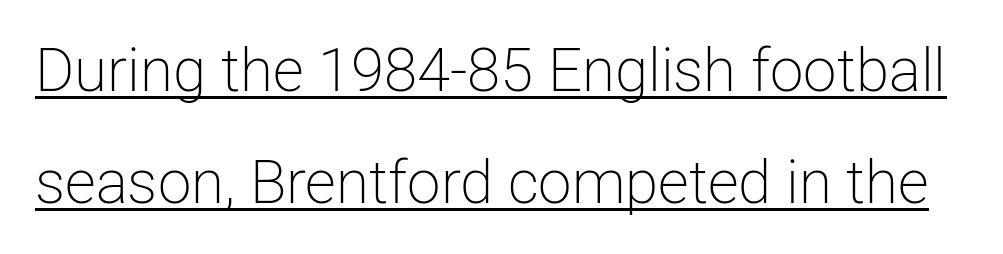
The image shows 60 px light sans-serif type, upright; set line spacing 1.87x, normal letter spacing, underlined; low stroke contrast and a medium x-height.
